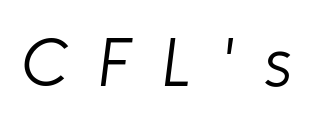
Yep, that's italic — everything's leaning. A quiet, ordinary-to-light weight characterises the typeface. The words here are not underlined. Looks like regular typesetting: each glyph gets only the width it needs. Each word looks stretched out because of the extra space between its letters.
